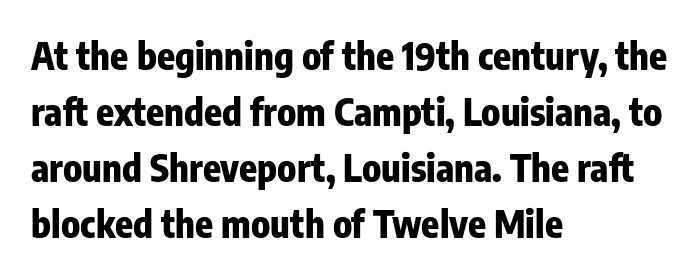
The paragraph has a hard left edge and a soft right edge. Baseline-to-baseline distance is the conventional proportion of letter height. Rule under the text: the space is simply empty. The specimen reads as upright at a glance. Each word holds together tightly as a unit, with standard inter-letter gaps. This sample uses a sans-serif face.
